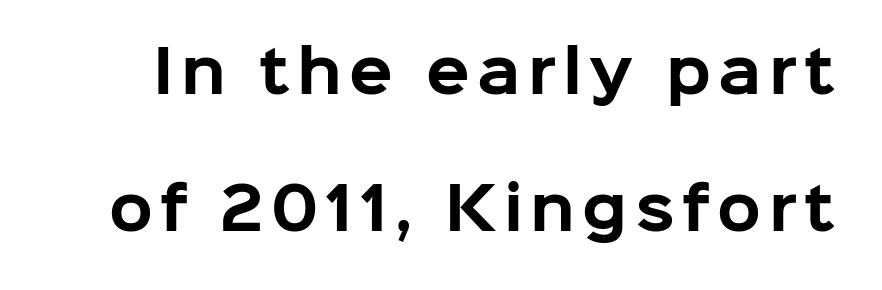
Q: Is the text bold? A: Yes.
Q: Is the text italic (slanted)? A: No, it is upright.
Q: Is the typeface a serif or a sans-serif typeface? A: Sans-serif.
Q: Is the text underlined? A: No.
Q: Is the spacing between lines tight, normal or loose? A: Loose.
Q: Width (condensed, normal, or wide)? A: Normal.
Q: Stroke contrast? A: Low.
Q: x-height? A: Medium.
Q: Monospaced? A: No.
